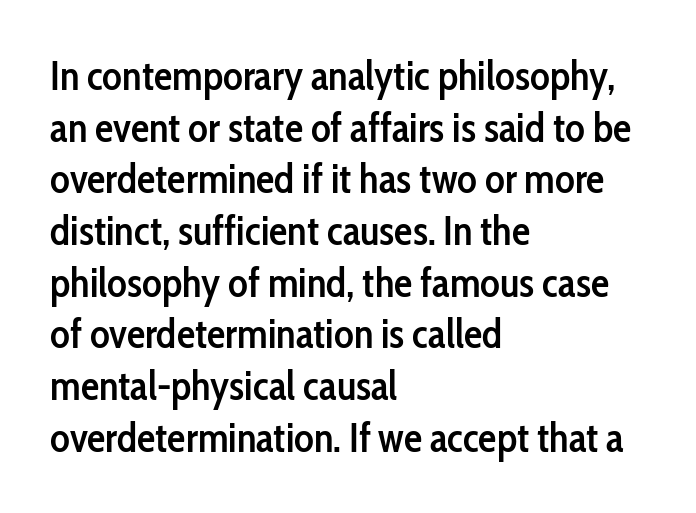
{"serif": "no", "italic": "no", "bold": "semi", "weight": "semibold", "width": "condensed", "stroke_contrast": "low", "x_height": "medium", "monospaced": "no", "underline": "no", "align": "left", "line_spacing": "normal", "line_spacing_ratio": 1.26, "letter_spacing": "normal", "letter_spacing_em": 0.0, "glyph_px": 41}
